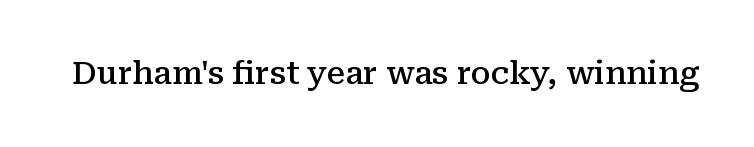
{"serif": "yes", "italic": "no", "bold": "semi", "weight": "semibold", "width": "normal", "stroke_contrast": "medium", "x_height": "medium", "monospaced": "no", "underline": "no", "letter_spacing": "normal", "letter_spacing_em": 0.0, "glyph_px": 31}
